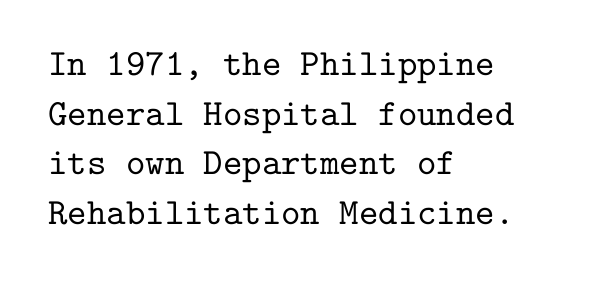
Beneath every word, the page is bare. The type is set solid horizontally, with unmodified tracking. The ragged edge is on the right, which tells us the setting is flush left. Ascenders rise straight up at ninety degrees.
